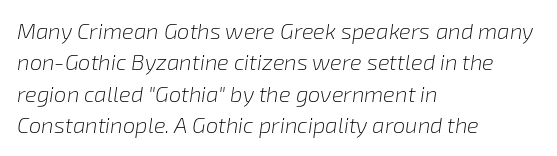
The line texture is even and compact thanks to regular tracking. This is not heavy type; no bold has been used. The lettering tilts uniformly, giving the passage an italic look. Letters rest on an invisible, unmarked baseline. Rows of type keep a routine distance in the vertical direction.
